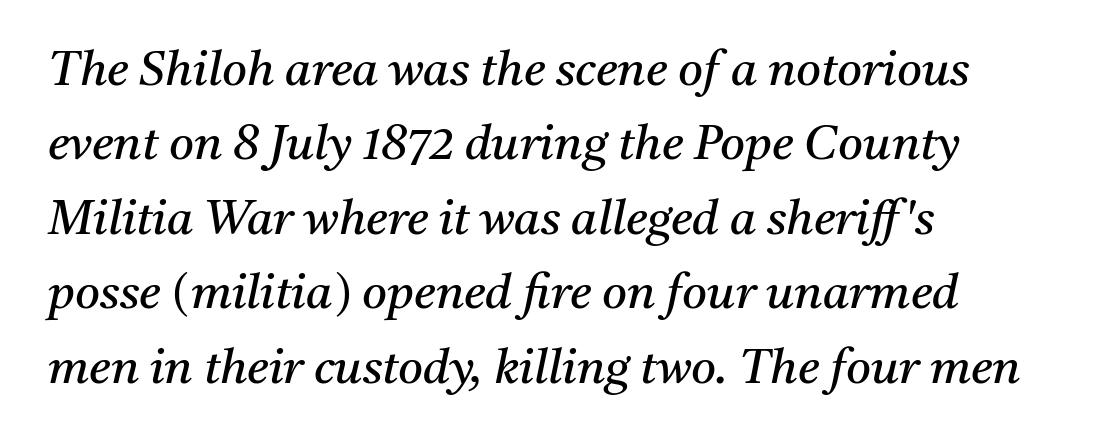
The leading is moderate, giving the passage an even texture. Heaviness? Minimal to ordinary, like unemphasized prose. Yep, that's italic — everything's leaning. These lines are rendered in a variable-pitch font.
